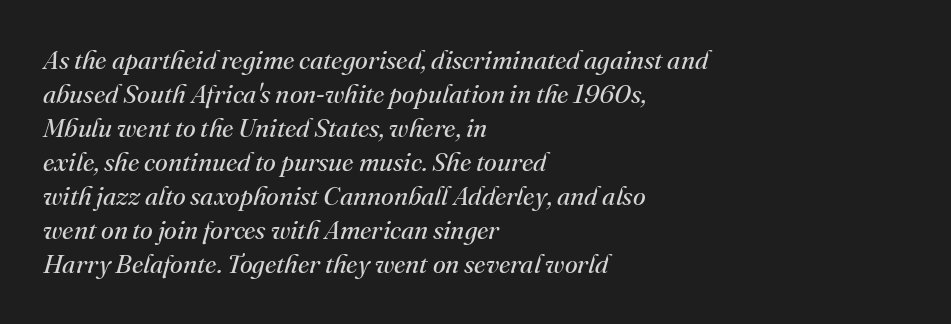
Leading: standard. Clear beneath every line of the passage. Glyph-to-glyph distance matches everyday printed text. This sample uses an oblique cut, with every glyph tilted off the vertical.
